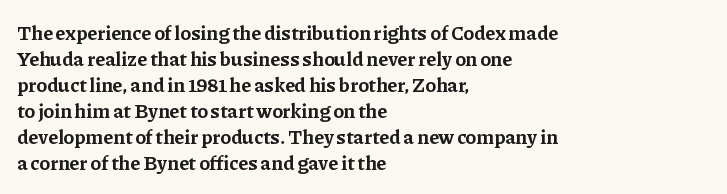
The image shows 20 px bold type, upright; set left-aligned, normal line spacing (1.3x), normal letter spacing, not underlined.
